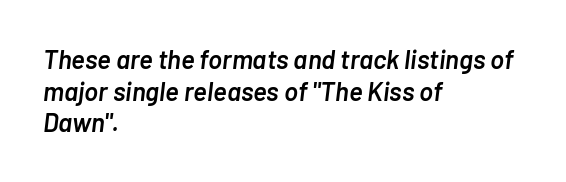
Inter-character spacing is left at the font's built-in metrics. Unmarked baselines from the first word to the last. Posture: slanted. The strokes are fattened partway — semibold, not bold. Visually the block forms a straight wall on the left and a jagged coastline on the right.
